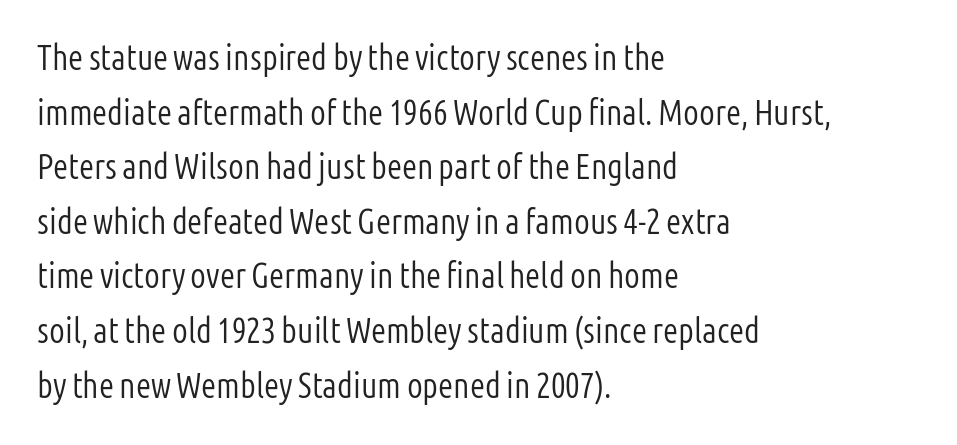
{"serif": "no", "italic": "no", "bold": "no", "weight": "light", "width": "condensed", "stroke_contrast": "low", "x_height": "medium", "monospaced": "no", "underline": "no", "align": "left", "line_spacing": "normal", "line_spacing_ratio": 1.56, "letter_spacing": "normal", "letter_spacing_em": 0.0, "glyph_px": 35}
